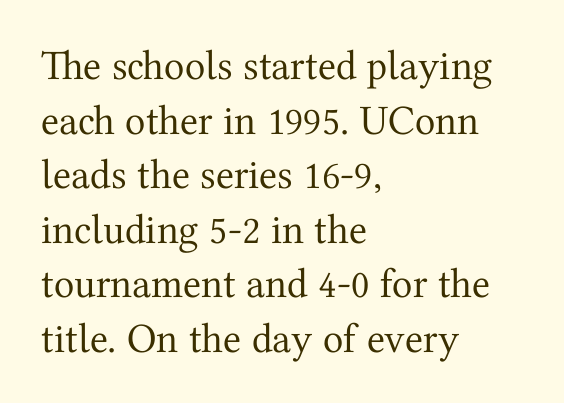
Q: Is the text bold? A: No.
Q: Is the text italic (slanted)? A: No, it is upright.
Q: Is the typeface a serif or a sans-serif typeface? A: Serif.
Q: Is the text underlined? A: No.
Q: How is the paragraph aligned? A: Left-aligned.
Q: Is the spacing between letters normal or unusually wide? A: Normal.
Q: Is the spacing between lines tight, normal or loose? A: Normal.
Q: Width (condensed, normal, or wide)? A: Normal.
Q: Stroke contrast? A: Medium.
Q: x-height? A: Medium.
Q: Monospaced? A: No.
